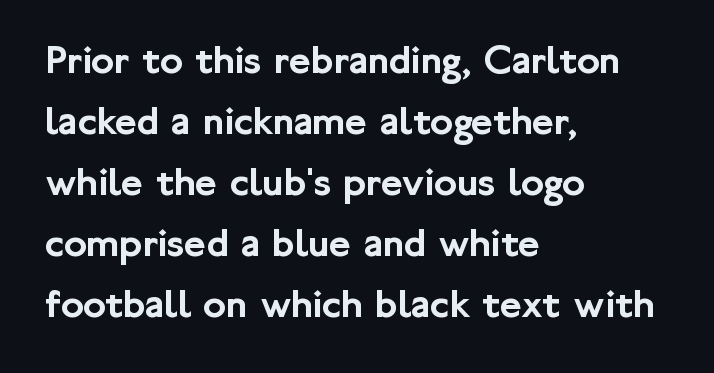
The image shows 42 px sans-serif type, upright; set left-aligned, normal line spacing (1.45x), normal letter spacing, not underlined; low stroke contrast and a medium x-height.
